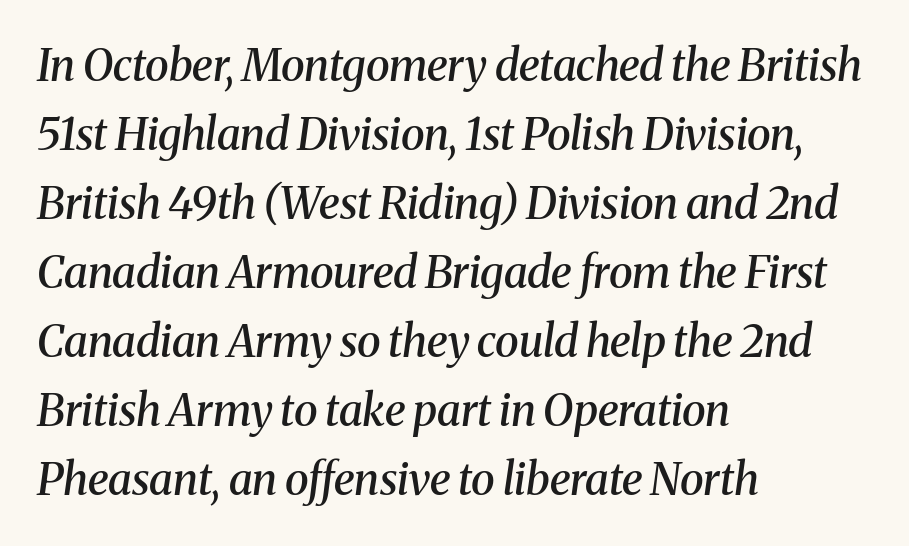
{"serif": "yes", "italic": "yes", "lean": "right", "slant_degrees": 8, "bold": "semi", "weight": "semibold", "width": "normal", "stroke_contrast": "medium", "x_height": "medium", "monospaced": "no", "underline": "no", "align": "left", "line_spacing": "normal", "line_spacing_ratio": 1.57, "letter_spacing": "normal", "letter_spacing_em": 0.0, "glyph_px": 44}
